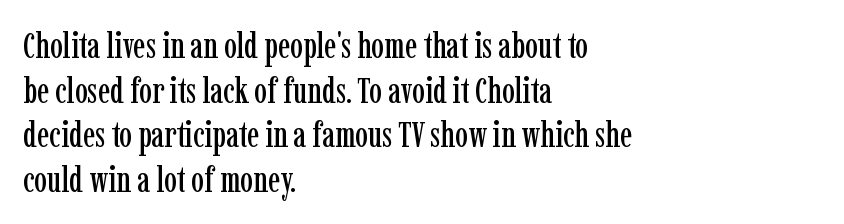
{"serif": "yes", "italic": "no", "width": "condensed", "stroke_contrast": "low", "x_height": "medium", "monospaced": "no", "underline": "no", "align": "left", "line_spacing_ratio": 1.24, "letter_spacing": "normal", "letter_spacing_em": 0.0, "glyph_px": 36}
